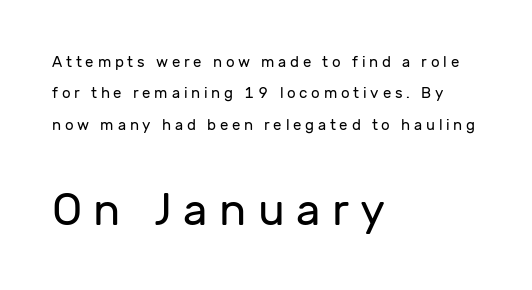
Q: Is the text bold? A: No.
Q: Is the text italic (slanted)? A: No, it is upright.
Q: Is the typeface a serif or a sans-serif typeface? A: Sans-serif.
Q: Is the text underlined? A: No.
Q: How is the paragraph aligned? A: Left-aligned.
Q: Is the spacing between letters normal or unusually wide? A: Unusually wide.
Q: Is the spacing between lines tight, normal or loose? A: Loose.
Q: Which block of text is set in a larger size, the first (top) or the second (bottom)? A: The second (bottom) one.
Q: Width (condensed, normal, or wide)? A: Normal.
Q: Stroke contrast? A: Low.
Q: x-height? A: Medium.
Q: Monospaced? A: No.
